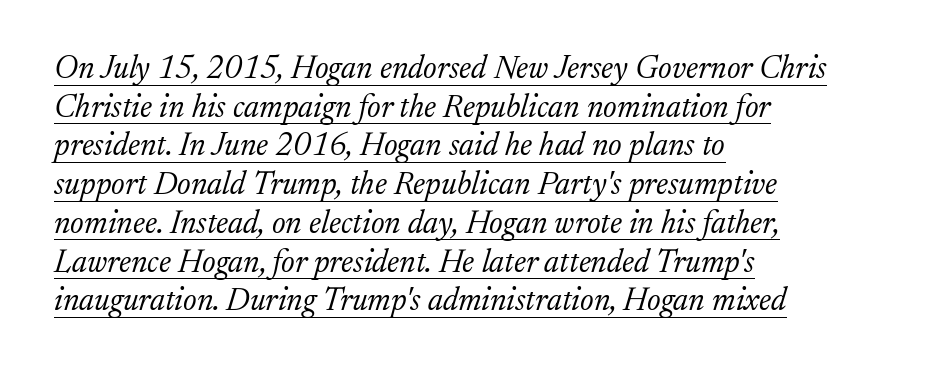
The image shows 32 px light serif type, italic (leaning right); set left-aligned, line spacing 1.21x, normal letter spacing, underlined; low stroke contrast and a medium x-height.
